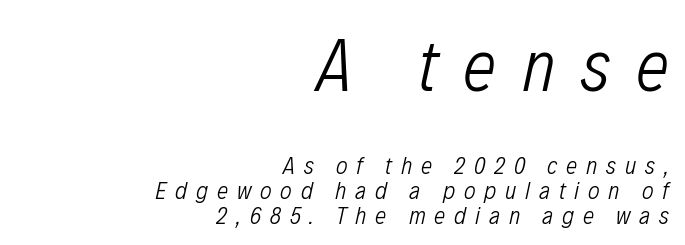
{"italic": "yes", "lean": "right", "slant_degrees": 12, "bold": "no", "weight": "light", "width": "condensed", "stroke_contrast": "low", "x_height": "medium", "monospaced": "no", "underline": "no", "align": "right", "line_spacing": "tight", "line_spacing_ratio": 0.99, "letter_spacing": "wide", "letter_spacing_em": 0.35, "larger_block": "first", "size_ratio": 2.96, "glyph_px": 74}
